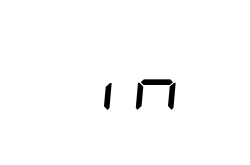
Q: Is the text bold? A: No.
Q: Is the text italic (slanted)? A: Yes, it leans right by about 5 degrees.
Q: Is the text underlined? A: No.
Q: Is the spacing between letters normal or unusually wide? A: Unusually wide.
Q: Width (condensed, normal, or wide)? A: Condensed.
Q: Stroke contrast? A: Low.
Q: x-height? A: Large.
